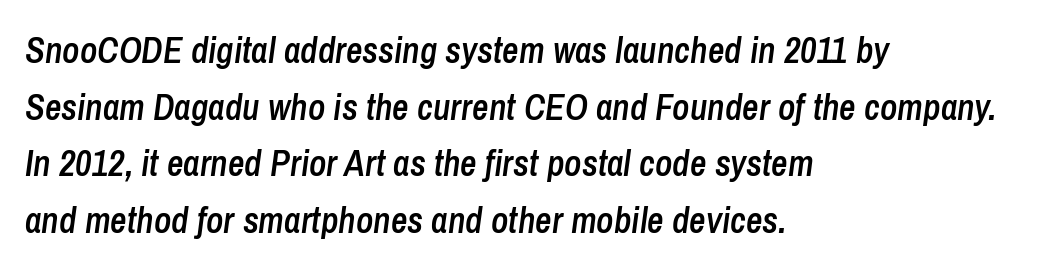
The image shows 36 px semibold, condensed type, italic (leaning right); set left-aligned, normal line spacing (1.57x), normal letter spacing, not underlined; low stroke contrast and a medium x-height.
